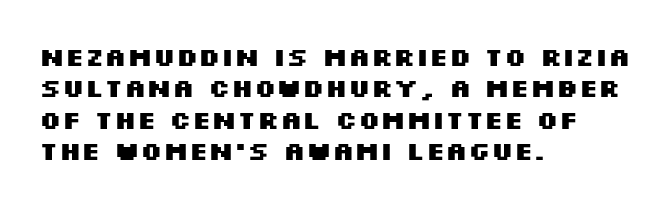
Q: Is the text bold? A: Yes.
Q: Is the text italic (slanted)? A: No, it is upright.
Q: Is the text underlined? A: No.
Q: How is the paragraph aligned? A: Left-aligned.
Q: Is the spacing between letters normal or unusually wide? A: Normal.
